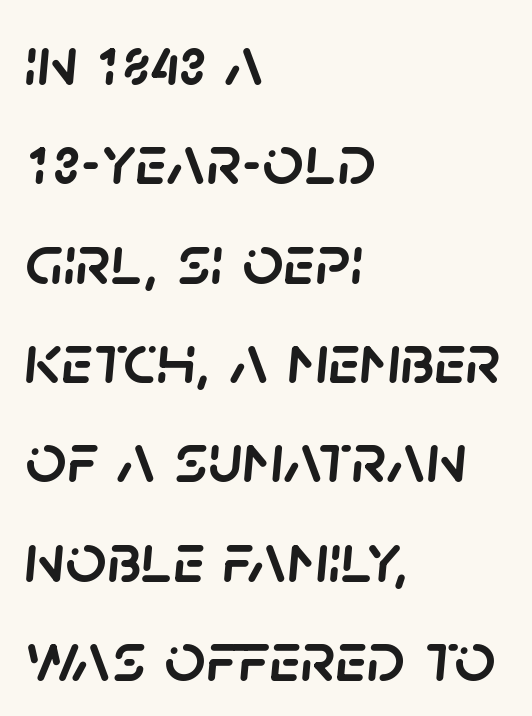
Q: Is the text italic (slanted)? A: Yes, it leans right by about 5 degrees.
Q: Is the text underlined? A: No.
Q: How is the paragraph aligned? A: Left-aligned.
Q: Is the spacing between letters normal or unusually wide? A: Normal.
Q: Is the spacing between lines tight, normal or loose? A: Normal.
Q: Width (condensed, normal, or wide)? A: Normal.
Q: Stroke contrast? A: Low.
Q: x-height? A: Large.
Q: Monospaced? A: No.
